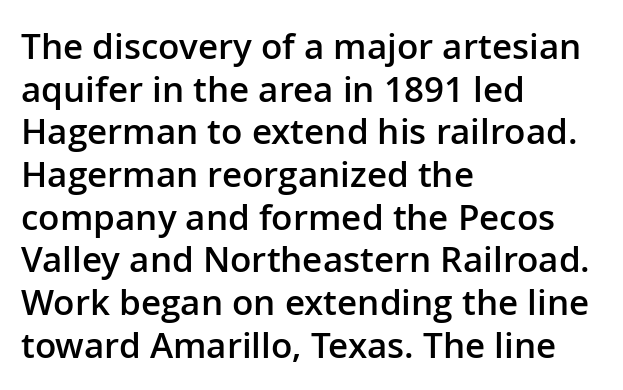
Lines of text with bare space underneath. The passage shown is semibold, sitting just below true bold. There is no visible air inserted between adjacent glyphs. Characters remain perfectly vertical along every line. The characters display no serif detailing; their extremities are plain. The lines in this sample share a left origin and differ only in where they stop.
